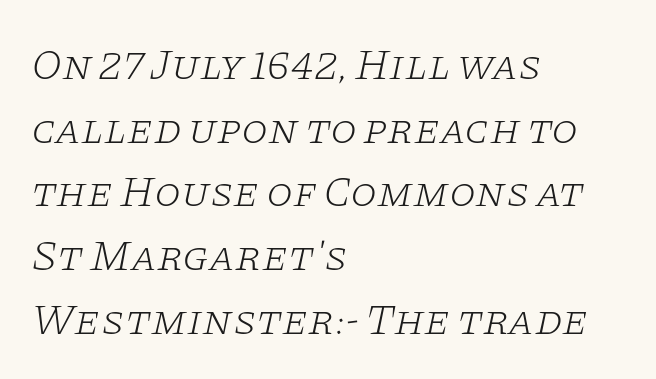
Q: Is the text bold? A: No.
Q: Is the text italic (slanted)? A: Yes, it leans right by about 11 degrees.
Q: Is the typeface a serif or a sans-serif typeface? A: Serif.
Q: Is the text underlined? A: No.
Q: How is the paragraph aligned? A: Left-aligned.
Q: Is the spacing between letters normal or unusually wide? A: Normal.
Q: Is the spacing between lines tight, normal or loose? A: Normal.
Q: Width (condensed, normal, or wide)? A: Wide.
Q: Stroke contrast? A: Low.
Q: x-height? A: Large.
Q: Monospaced? A: No.
